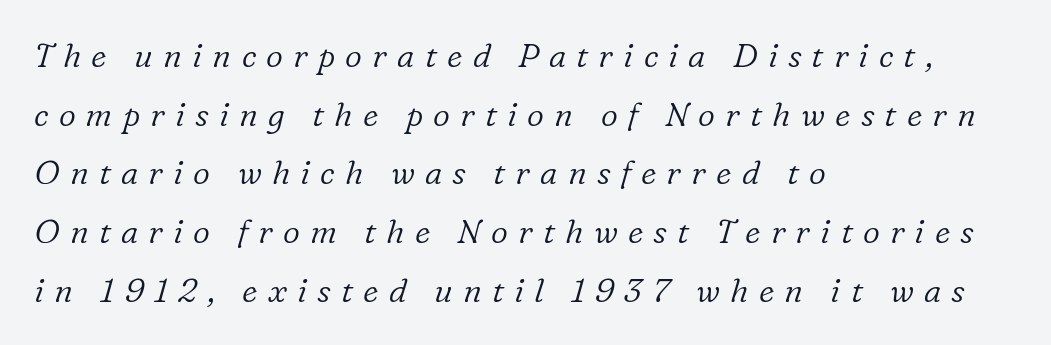
A typesetter would call this proportional, since set widths differ per character. Horizontal alignment here is leftward, the default for most running prose. Slanted lettering throughout. The tracking jumps out immediately: characters are airy and widely separated. The passage shown is not underscored anywhere.
